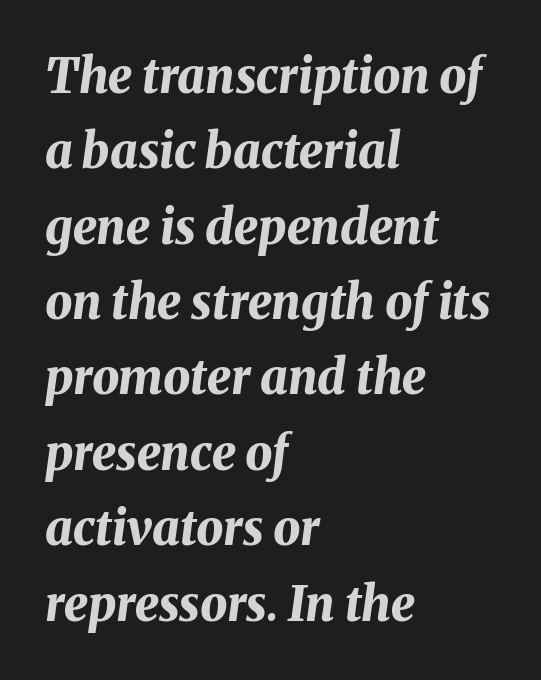
{"italic": "yes", "lean": "right", "slant_degrees": 8, "bold": "yes", "weight": "bold", "width": "normal", "stroke_contrast": "medium", "x_height": "medium", "monospaced": "no", "underline": "no", "align": "left", "line_spacing": "normal", "line_spacing_ratio": 1.57, "letter_spacing": "normal", "letter_spacing_em": 0.0, "glyph_px": 48}
